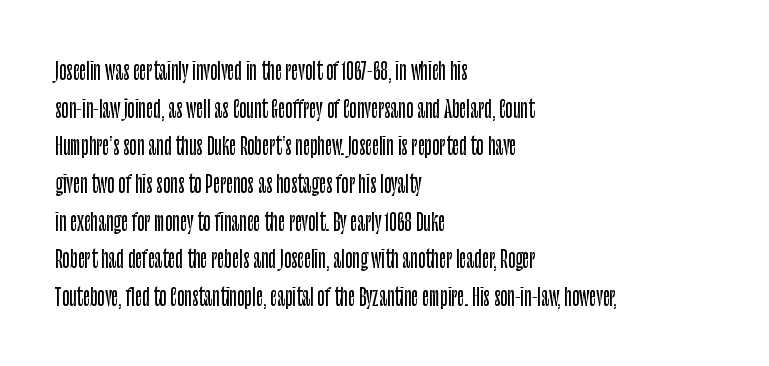
Students, observe: this is what conventionally led text looks like. When letters stand straight like this, we call the style roman or upright. Horizontally, the lines are justified to the leading edge only. The type is set solid horizontally, with unmodified tracking. The baseline area is clear.
